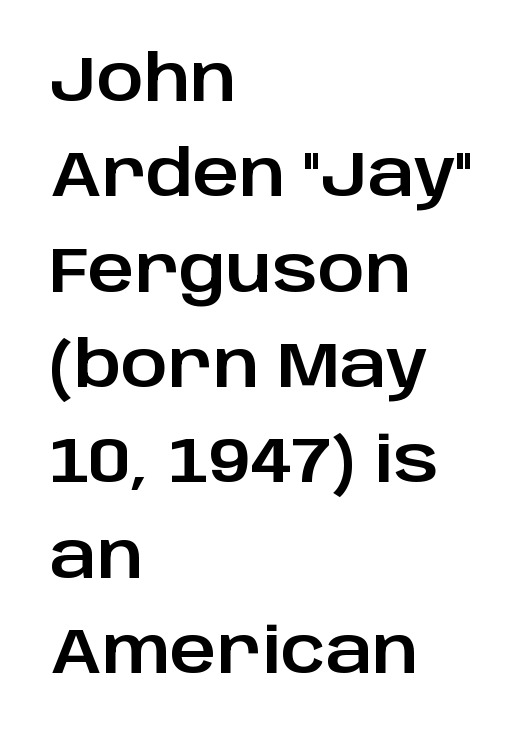
The image shows 64 px sans-serif type, upright; set left-aligned, normal line spacing (1.49x), normal letter spacing, not underlined; low stroke contrast and a large x-height.
